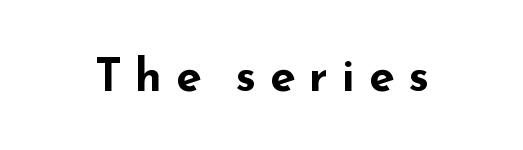
Q: Is the text bold? A: Yes.
Q: Is the text italic (slanted)? A: No, it is upright.
Q: Is the typeface a serif or a sans-serif typeface? A: Sans-serif.
Q: Is the text underlined? A: No.
Q: Is the spacing between letters normal or unusually wide? A: Unusually wide.
Q: Width (condensed, normal, or wide)? A: Wide.
Q: Stroke contrast? A: Low.
Q: x-height? A: Small.
Q: Monospaced? A: No.
